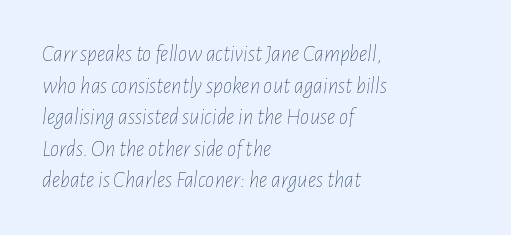
{"italic": "yes", "lean": "right", "slant_degrees": 7, "bold": "no", "underline": "no", "align": "left", "line_spacing": "normal", "line_spacing_ratio": 1.37, "letter_spacing": "normal", "letter_spacing_em": 0.0, "glyph_px": 23}
